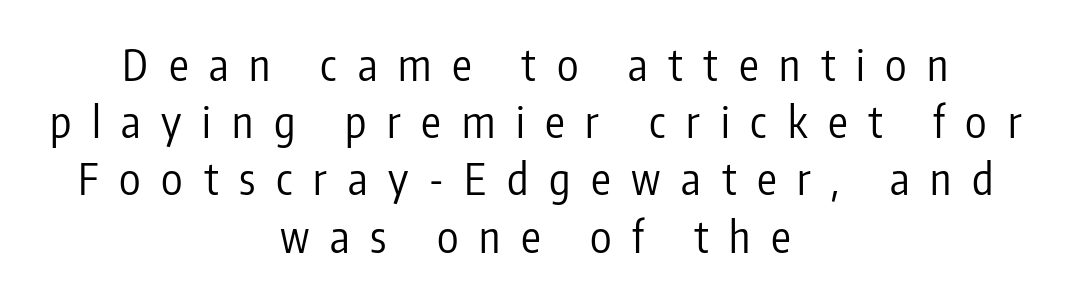
{"serif": "no", "italic": "no", "bold": "no", "weight": "regular", "width": "condensed", "stroke_contrast": "low", "x_height": "medium", "monospaced": "no", "underline": "no", "align": "center", "line_spacing": "normal", "line_spacing_ratio": 1.3, "letter_spacing": "wide", "letter_spacing_em": 0.47, "glyph_px": 44}
